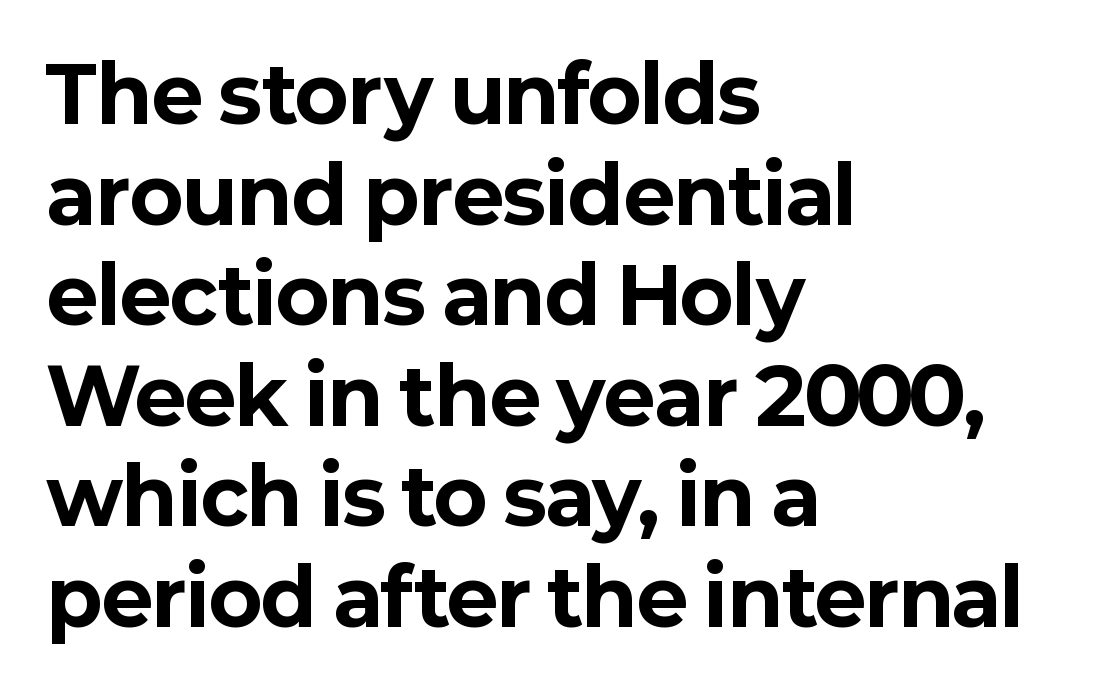
Posture: vertical. The setting favours the left margin, as ordinary paragraphs usually do. This rendering employs a face without finishing strokes, i.e., a sans-serif. Notice how thick the strokes are: this is what a full bold looks like.
